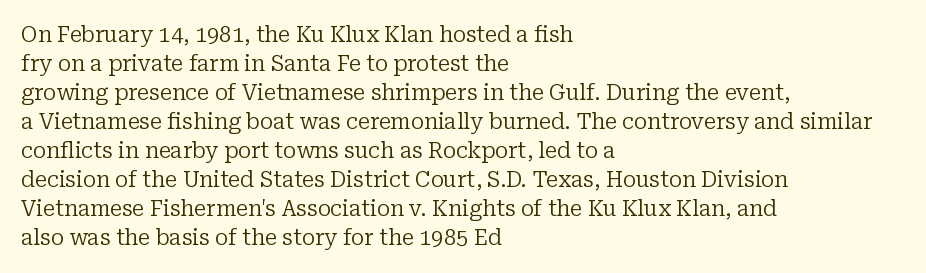
Q: Is the text bold? A: No.
Q: Is the text italic (slanted)? A: No, it is upright.
Q: Is the text underlined? A: No.
Q: How is the paragraph aligned? A: Left-aligned.
Q: Is the spacing between letters normal or unusually wide? A: Normal.
Q: Is the spacing between lines tight, normal or loose? A: Normal.
